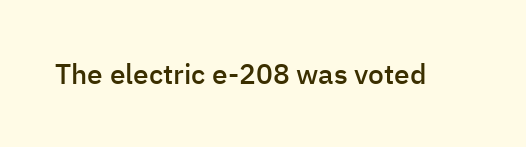
A bit beefed up — I'd call it semibold rather than bold. Look at the tracking — it's just the regular setting, nothing added. The space beneath each line is pristine and unruled. Varying glyph widths throughout — classic text-font behaviour. Typographically, this falls in the sans-serif category.
